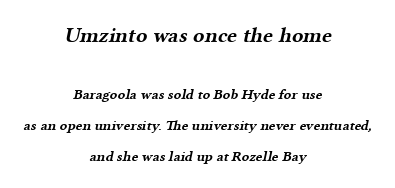
The whitespace from short lines is split evenly between both sides. Leading is clearly above the norm, producing a sparse column. The specimen omits any rule beneath the text block's lines. Summary of weight: heavy, a full bold. Top chunk: large. Bottom chunk: small.
